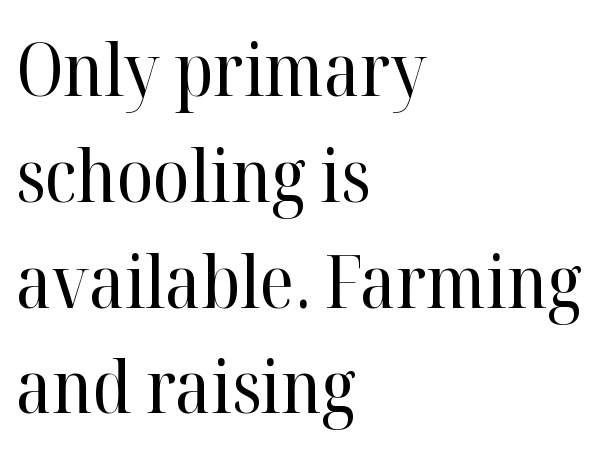
{"serif": "yes", "italic": "no", "bold": "no", "weight": "regular", "width": "normal", "stroke_contrast": "high", "x_height": "medium", "monospaced": "no", "underline": "no", "align": "left", "line_spacing": "normal", "line_spacing_ratio": 1.43, "letter_spacing": "normal", "letter_spacing_em": 0.0, "glyph_px": 74}
